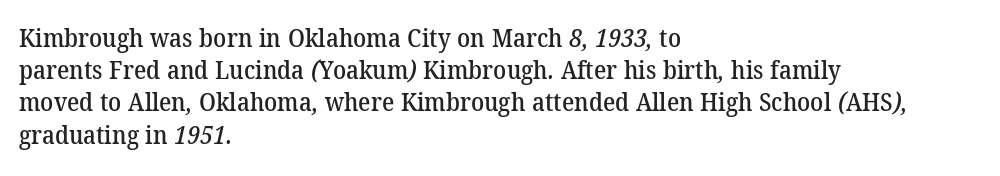
The typesetter chose a ragged-right arrangement here. There is no visible air inserted between adjacent glyphs. The zone under the glyphs is completely vacant.
